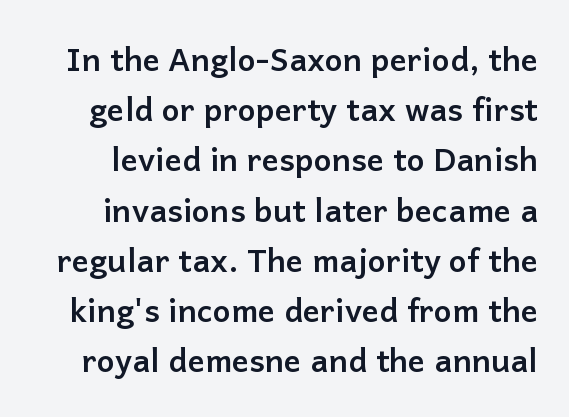
The image shows 32 px semibold sans-serif type, upright; set normal line spacing (1.57x), normal letter spacing, not underlined; low stroke contrast and a medium x-height.
